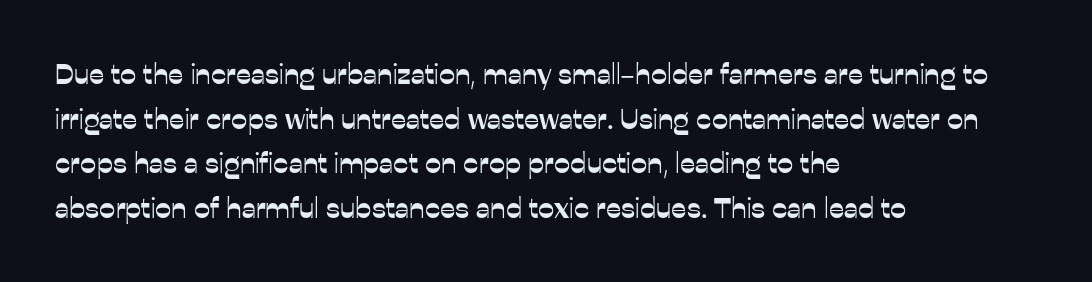
{"serif": "no", "italic": "no", "width": "normal", "stroke_contrast": "low", "x_height": "medium", "monospaced": "no", "underline": "no", "align": "left", "line_spacing": "normal", "line_spacing_ratio": 1.54, "letter_spacing": "normal", "letter_spacing_em": 0.0, "glyph_px": 29}
